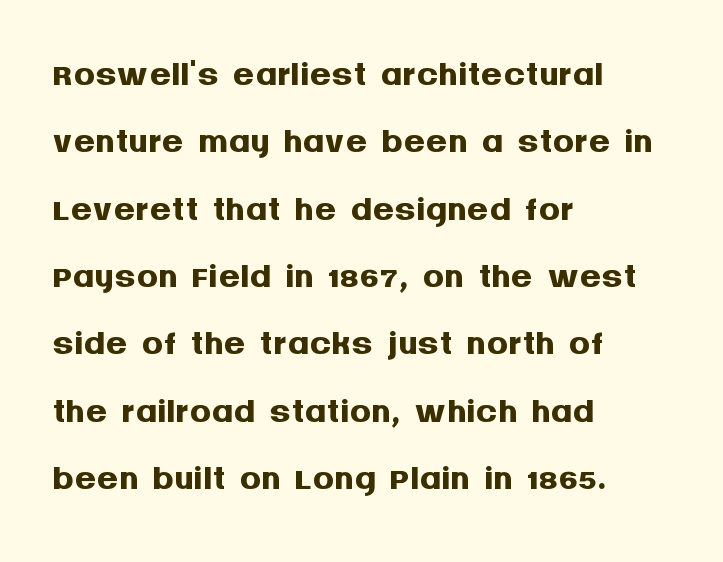
One glance says typical: line gaps are just what's usual. Vertical strokes here are truly vertical. Spacing between characters is what you'd get straight out of the box. Thick stems and heavy bowls — unmistakably bold.
